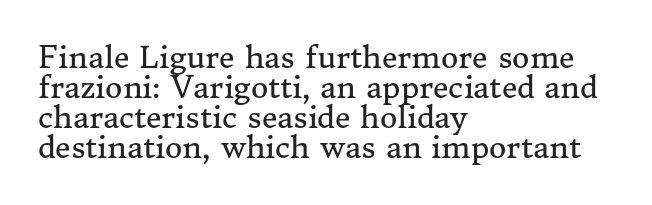
Q: Is the text bold? A: No.
Q: Is the text italic (slanted)? A: No, it is upright.
Q: Is the typeface a serif or a sans-serif typeface? A: Serif.
Q: Is the text underlined? A: No.
Q: How is the paragraph aligned? A: Left-aligned.
Q: Is the spacing between letters normal or unusually wide? A: Normal.
Q: Is the spacing between lines tight, normal or loose? A: Tight.
Q: Width (condensed, normal, or wide)? A: Normal.
Q: Stroke contrast? A: Medium.
Q: x-height? A: Medium.
Q: Monospaced? A: No.
